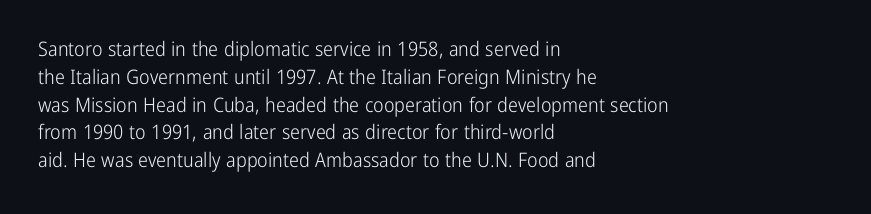
Q: Is the text bold? A: No.
Q: Is the text italic (slanted)? A: No, it is upright.
Q: Is the text underlined? A: No.
Q: How is the paragraph aligned? A: Left-aligned.
Q: Is the spacing between letters normal or unusually wide? A: Normal.
Q: Is the spacing between lines tight, normal or loose? A: Normal.
